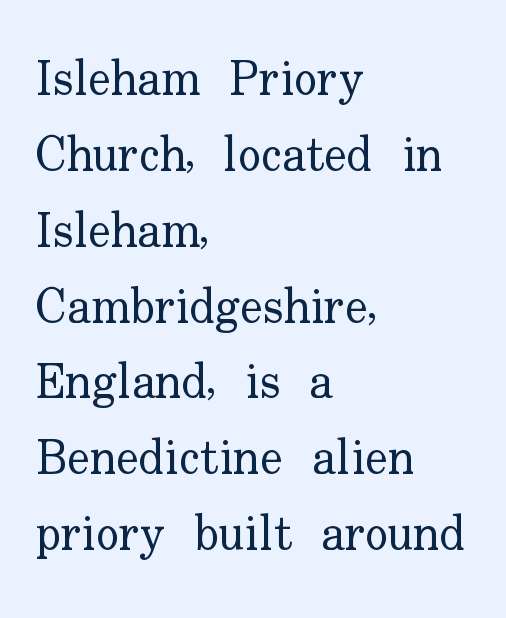
The image shows 48 px regular-weight serif type, upright; set left-aligned, normal line spacing (1.58x), normal letter spacing, not underlined; low stroke contrast and a small x-height.
